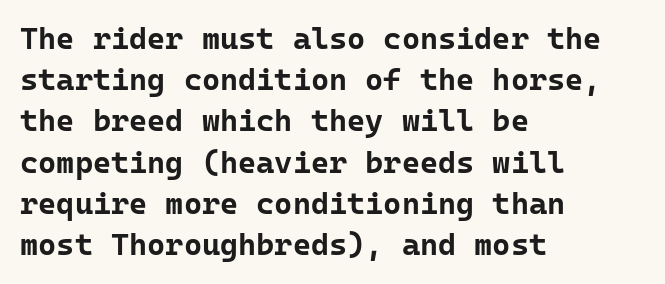
Are there feet on the stems? There aren't — it's a sans. Inter-character spacing is left at the font's built-in metrics. Line starts are locked; line ends wander. Nope, not italic — everything's standing straight. The space beneath each line is pristine and unruled.
